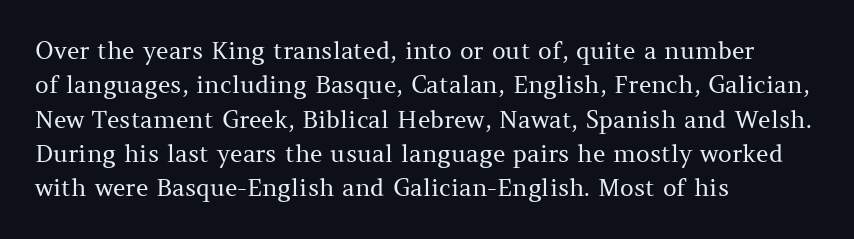
The image shows 24 px text type, upright; set left-aligned, normal line spacing (1.43x), normal letter spacing, not underlined.
